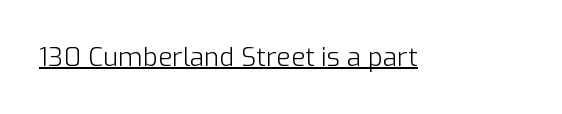
{"italic": "no", "bold": "no", "underline": "yes", "letter_spacing": "normal", "letter_spacing_em": 0.0, "glyph_px": 26}
